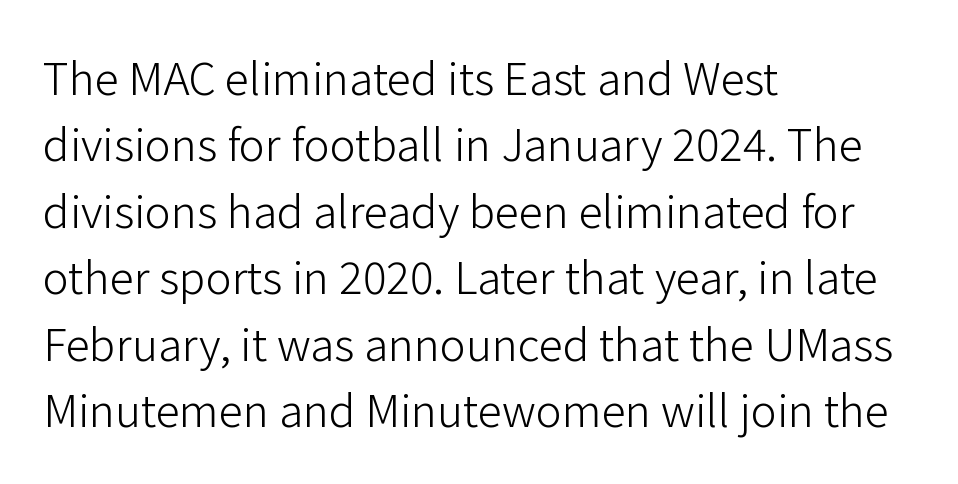
The image shows 44 px light sans-serif type, upright; set left-aligned, normal line spacing (1.51x), normal letter spacing, not underlined; low stroke contrast and a medium x-height.
